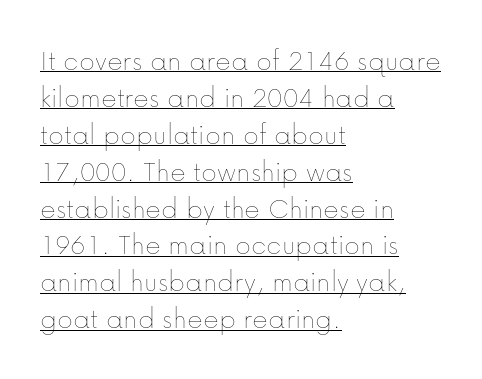
The characters are drawn with everyday or finer stroke widths. Honestly, the letter spacing is just normal — you wouldn't notice it. In designer terms, the underline attribute is active on this setting. A typesetter would call this proportional, since set widths differ per character. If you drew a line through each stem, it would be perfectly vertical.
